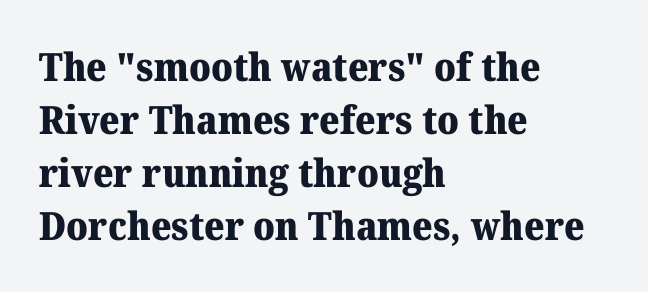
The image shows 39 px heavy serif type, upright; set left-aligned, normal line spacing (1.36x), normal letter spacing, not underlined; medium stroke contrast and a medium x-height.
